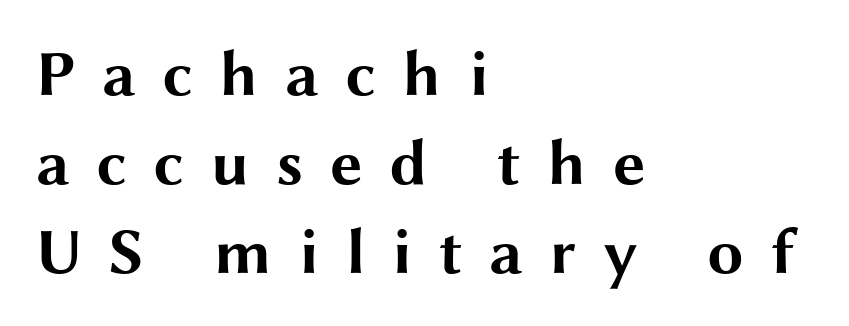
{"serif": "no", "italic": "no", "bold": "yes", "weight": "bold", "width": "wide", "stroke_contrast": "medium", "x_height": "medium", "monospaced": "no", "underline": "no", "align": "left", "line_spacing": "normal", "line_spacing_ratio": 1.37, "letter_spacing": "wide", "letter_spacing_em": 0.41, "glyph_px": 65}
